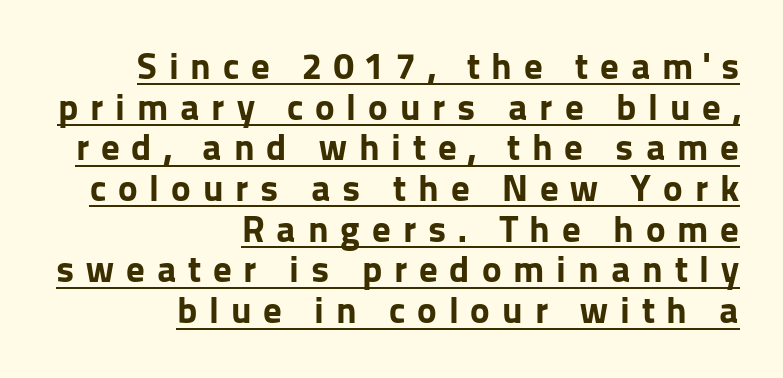
{"serif": "no", "italic": "no", "bold": "yes", "weight": "bold", "width": "normal", "stroke_contrast": "low", "x_height": "medium", "monospaced": "no", "underline": "yes", "align": "right", "line_spacing": "tight", "line_spacing_ratio": 1.1, "letter_spacing": "wide", "letter_spacing_em": 0.32, "glyph_px": 37}
